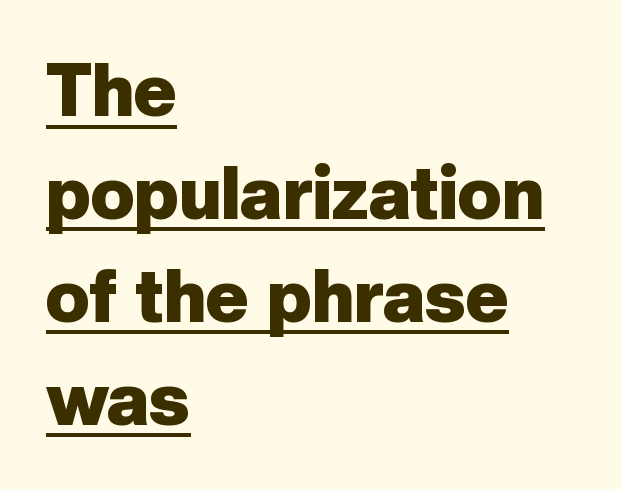
The type family on display is of the sans-serif kind. The string is rendered with underlining switched on. These lines are set flush left with a ragged right edge. Unlike italic type, these characters show no tilt at all.
